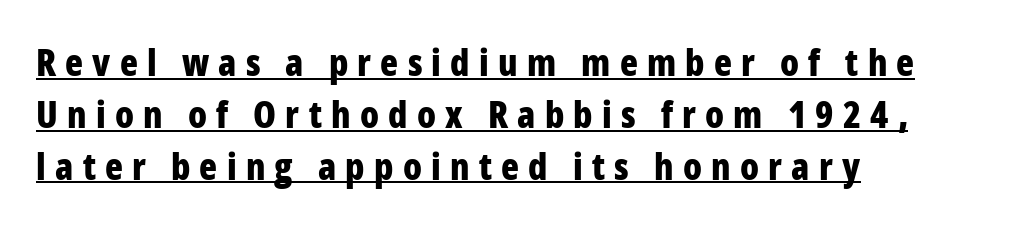
The letters advance in unequal steps, a hallmark of proportional type. Typesetter's note: full bold, strokes at maximum text heaviness. The ragged edge is on the right, which tells us the setting is flush left. These lines have a slow, spaced-out rhythm from letter to letter.
